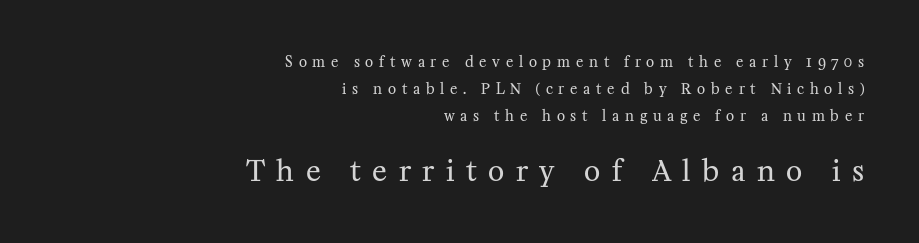
Q: Is the text bold? A: No.
Q: Is the text italic (slanted)? A: No, it is upright.
Q: Is the typeface a serif or a sans-serif typeface? A: Serif.
Q: Is the text underlined? A: No.
Q: How is the paragraph aligned? A: Right-aligned.
Q: Is the spacing between letters normal or unusually wide? A: Unusually wide.
Q: Is the spacing between lines tight, normal or loose? A: Loose.
Q: Which block of text is set in a larger size, the first (top) or the second (bottom)? A: The second (bottom) one.
Q: Width (condensed, normal, or wide)? A: Normal.
Q: Stroke contrast? A: Medium.
Q: x-height? A: Medium.
Q: Monospaced? A: No.
